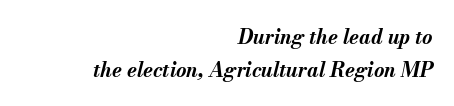
The image shows 20 px bold type, italic (leaning right); set right-aligned, normal line spacing (1.64x), normal letter spacing, not underlined.
